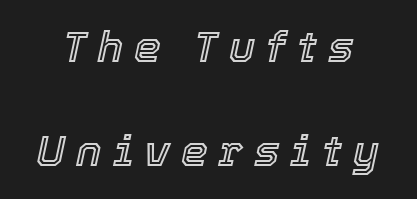
Q: Is the text italic (slanted)? A: Yes, it leans right by about 12 degrees.
Q: Is the text underlined? A: No.
Q: Is the spacing between letters normal or unusually wide? A: Unusually wide.
Q: Is the spacing between lines tight, normal or loose? A: Loose.
Q: Width (condensed, normal, or wide)? A: Normal.
Q: x-height? A: Medium.
Q: Monospaced? A: No.
